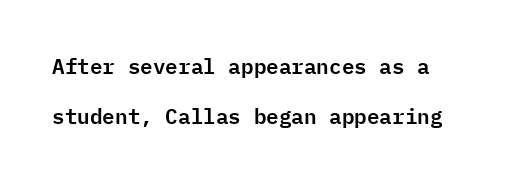
Style check: upright. Nothing unusual about the tracking: characters are spaced as the font intends. The words here are not underlined. What's the leading like? Stretched, with rows far apart.
